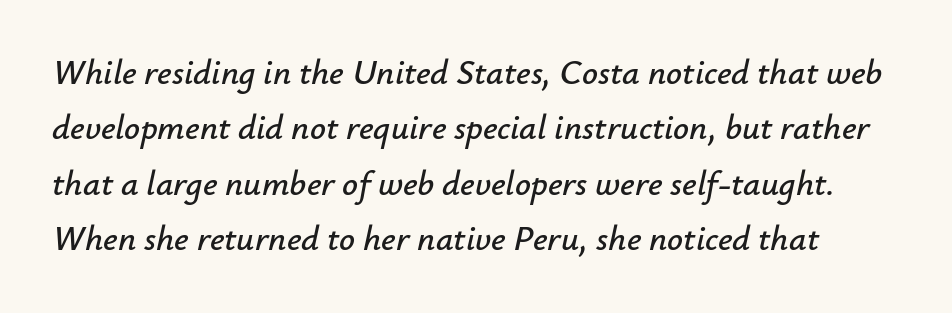
Q: Is the text italic (slanted)? A: Yes, it leans right by about 12 degrees.
Q: Is the text underlined? A: No.
Q: Is the spacing between letters normal or unusually wide? A: Normal.
Q: Is the spacing between lines tight, normal or loose? A: Normal.
Q: Width (condensed, normal, or wide)? A: Normal.
Q: Stroke contrast? A: Low.
Q: x-height? A: Small.
Q: Monospaced? A: No.
